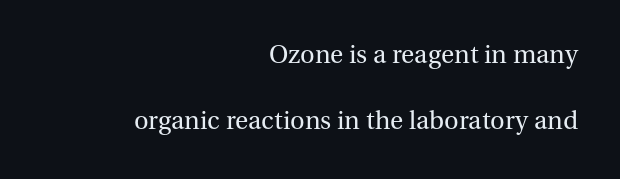
Q: Is the text bold? A: No.
Q: Is the text italic (slanted)? A: No, it is upright.
Q: Is the text underlined? A: No.
Q: How is the paragraph aligned? A: Right-aligned.
Q: Is the spacing between letters normal or unusually wide? A: Normal.
Q: Is the spacing between lines tight, normal or loose? A: Loose.
